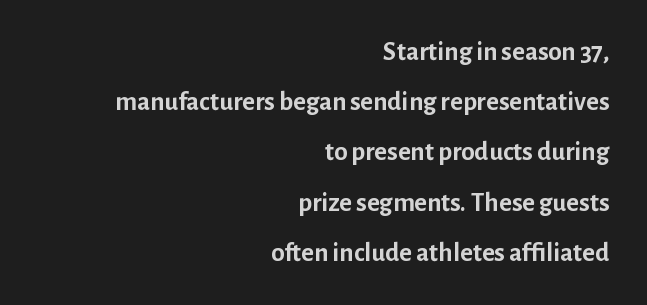
Q: Is the text bold? A: Yes.
Q: Is the text italic (slanted)? A: No, it is upright.
Q: Is the text underlined? A: No.
Q: How is the paragraph aligned? A: Right-aligned.
Q: Is the spacing between letters normal or unusually wide? A: Normal.
